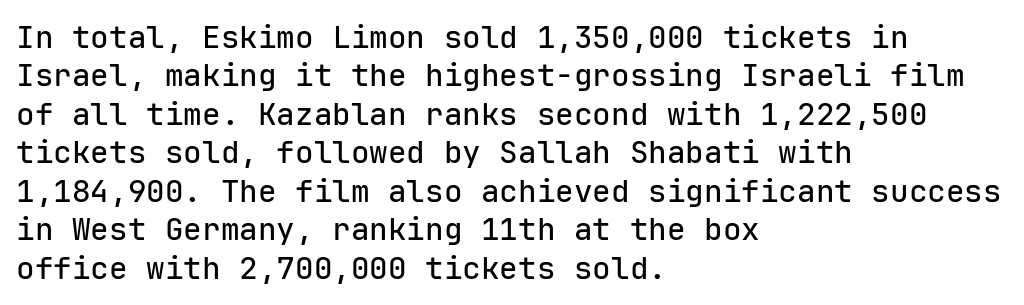
The image shows 31 px sans-serif type, upright, monospaced; set left-aligned, line spacing 1.24x, normal letter spacing, not underlined; low stroke contrast and a medium x-height.
